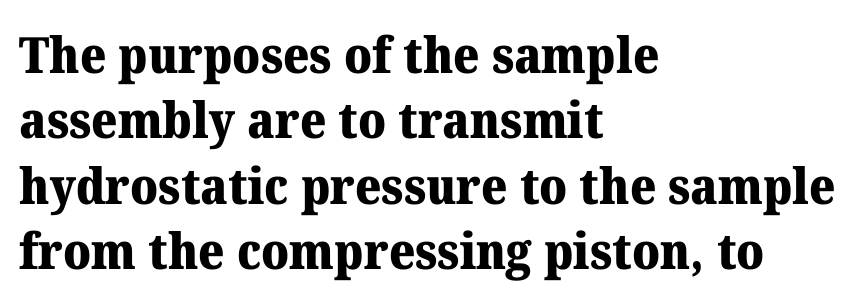
The image shows 50 px heavy serif type, upright; set left-aligned, normal line spacing (1.31x), normal letter spacing, not underlined; medium stroke contrast and a medium x-height.
